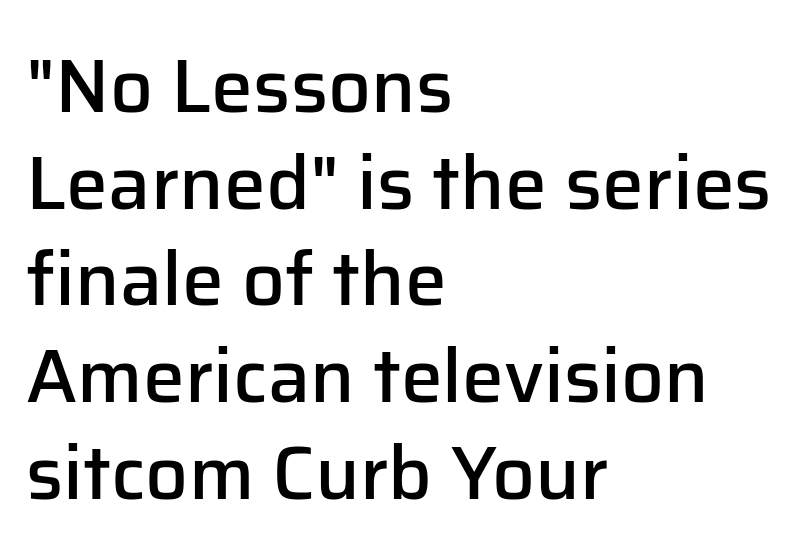
The image shows 75 px semibold sans-serif type, upright; set left-aligned, normal line spacing (1.29x), normal letter spacing, not underlined; low stroke contrast and a medium x-height.
